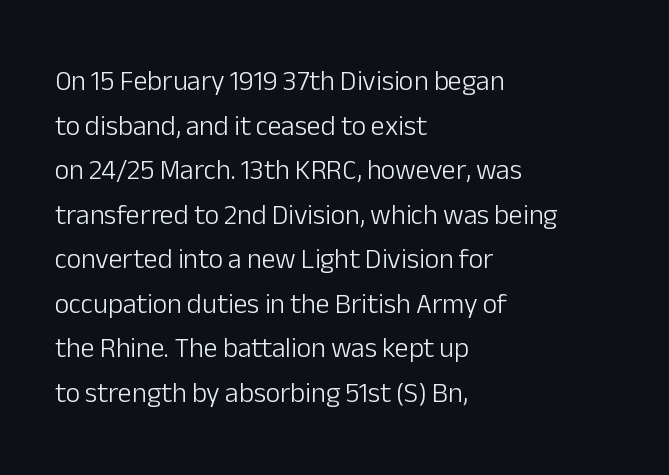
The image shows 28 px light sans-serif type, upright; set left-aligned, normal line spacing (1.59x), normal letter spacing, not underlined; low stroke contrast and a medium x-height.
